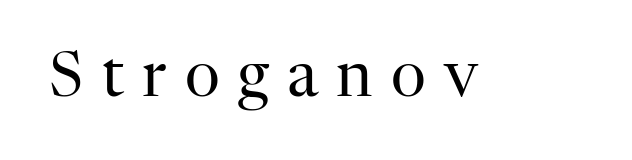
Q: Is the text bold? A: No.
Q: Is the text italic (slanted)? A: No, it is upright.
Q: Is the typeface a serif or a sans-serif typeface? A: Serif.
Q: Is the text underlined? A: No.
Q: Is the spacing between letters normal or unusually wide? A: Unusually wide.
Q: Width (condensed, normal, or wide)? A: Normal.
Q: Stroke contrast? A: High.
Q: x-height? A: Medium.
Q: Monospaced? A: No.
